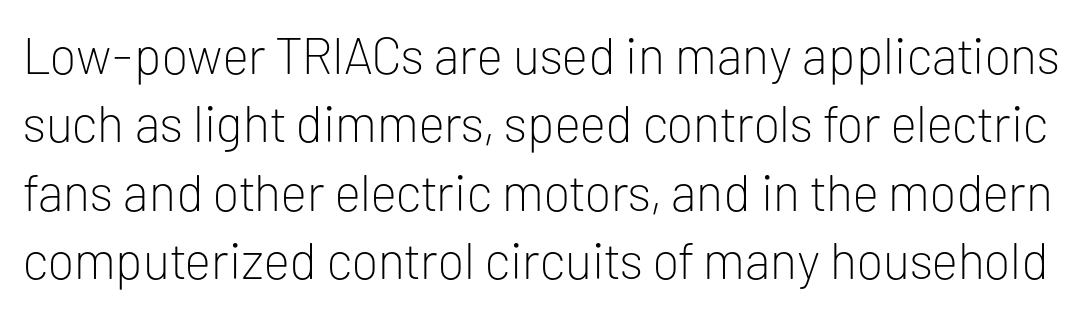
The image shows 51 px light sans-serif type, upright; set normal line spacing (1.34x), normal letter spacing, not underlined; low stroke contrast and a medium x-height.
